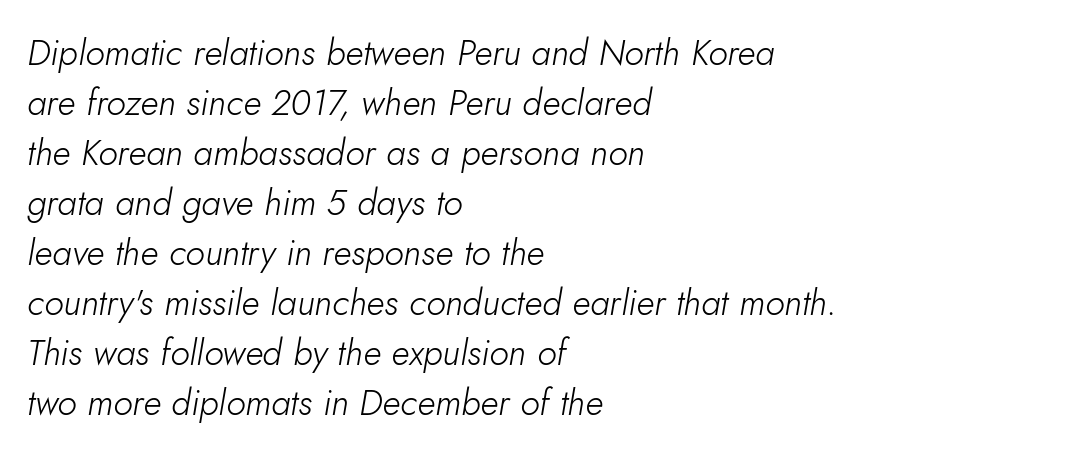
The image shows 36 px light type, italic (leaning right); set left-aligned, normal line spacing (1.39x), normal letter spacing, not underlined; low stroke contrast and a small x-height.
